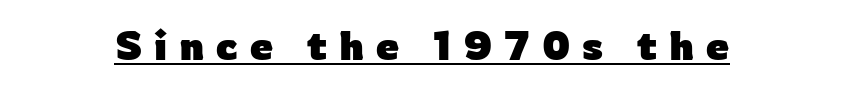
Q: Is the text bold? A: Yes.
Q: Is the text italic (slanted)? A: No, it is upright.
Q: Is the typeface a serif or a sans-serif typeface? A: Sans-serif.
Q: Is the text underlined? A: Yes.
Q: Is the spacing between letters normal or unusually wide? A: Unusually wide.
Q: Width (condensed, normal, or wide)? A: Normal.
Q: Stroke contrast? A: Low.
Q: x-height? A: Medium.
Q: Monospaced? A: No.
